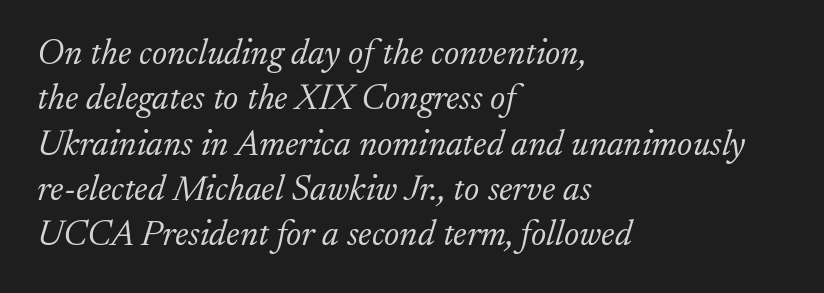
Q: Is the text bold? A: No.
Q: Is the text italic (slanted)? A: Yes, it leans right by about 17 degrees.
Q: Is the typeface a serif or a sans-serif typeface? A: Serif.
Q: Is the text underlined? A: No.
Q: How is the paragraph aligned? A: Left-aligned.
Q: Is the spacing between letters normal or unusually wide? A: Normal.
Q: Is the spacing between lines tight, normal or loose? A: Normal.
Q: Width (condensed, normal, or wide)? A: Normal.
Q: Stroke contrast? A: Low.
Q: x-height? A: Small.
Q: Monospaced? A: No.
